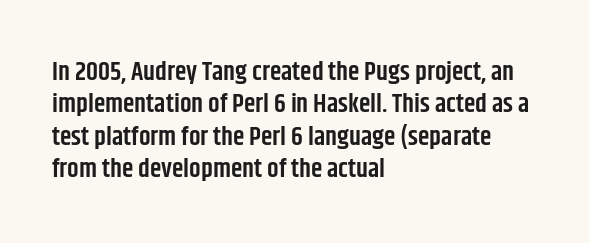
{"italic": "no", "bold": "semi", "underline": "no", "align": "left", "line_spacing": "normal", "line_spacing_ratio": 1.25, "letter_spacing": "normal", "letter_spacing_em": 0.0, "glyph_px": 26}
